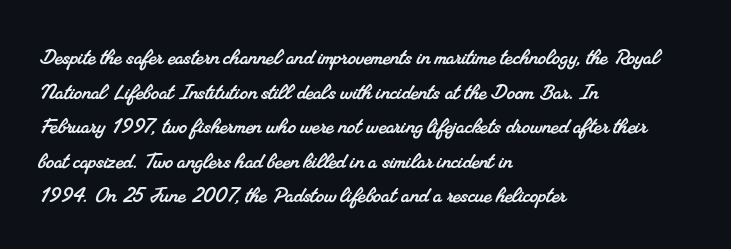
Q: Is the text underlined? A: No.
Q: How is the paragraph aligned? A: Left-aligned.
Q: Is the spacing between letters normal or unusually wide? A: Normal.
Q: Is the spacing between lines tight, normal or loose? A: Normal.
